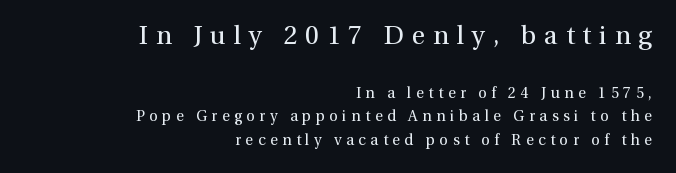
The image shows 26 px text type, upright; set right-aligned, normal line spacing (1.57x), unusually wide letter spacing (+0.3 em), not underlined; the first (top) block is 1.73x larger.
